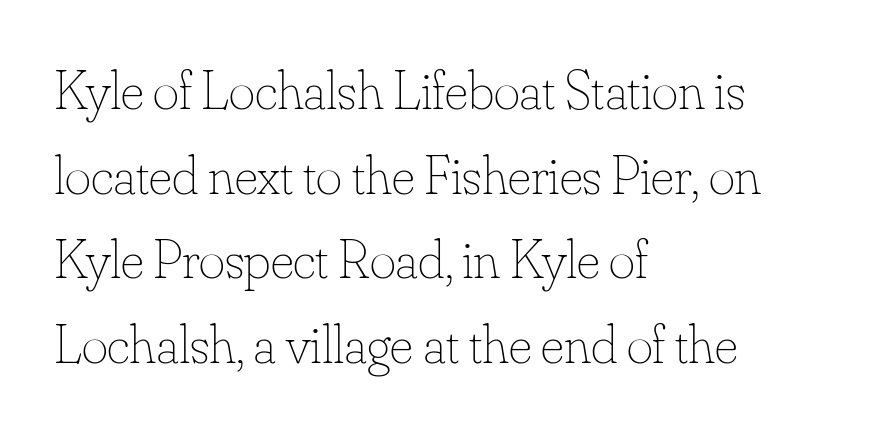
Q: Is the text bold? A: No.
Q: Is the text italic (slanted)? A: No, it is upright.
Q: Is the text underlined? A: No.
Q: How is the paragraph aligned? A: Left-aligned.
Q: Is the spacing between letters normal or unusually wide? A: Normal.
Q: Is the spacing between lines tight, normal or loose? A: Normal.
Q: Width (condensed, normal, or wide)? A: Normal.
Q: Stroke contrast? A: Low.
Q: x-height? A: Small.
Q: Monospaced? A: No.
